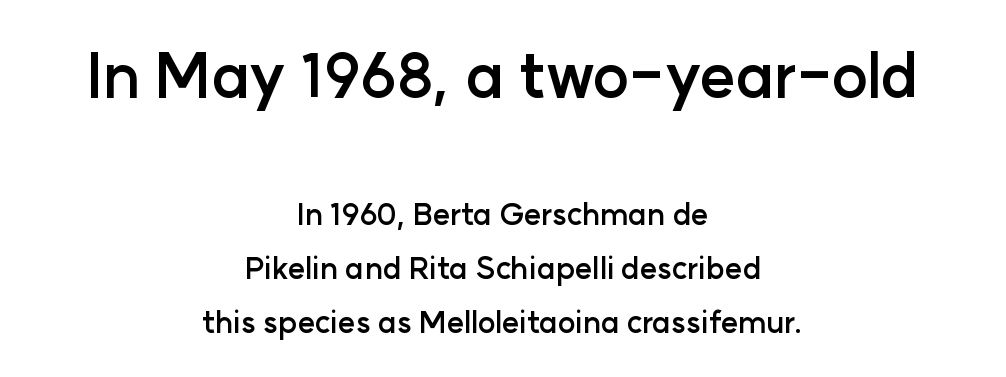
{"serif": "no", "italic": "no", "bold": "yes", "weight": "semibold", "width": "normal", "stroke_contrast": "low", "x_height": "medium", "monospaced": "no", "underline": "no", "align": "center", "line_spacing_ratio": 1.8, "letter_spacing": "normal", "letter_spacing_em": 0.0, "larger_block": "first", "size_ratio": 2.03, "glyph_px": 61}
